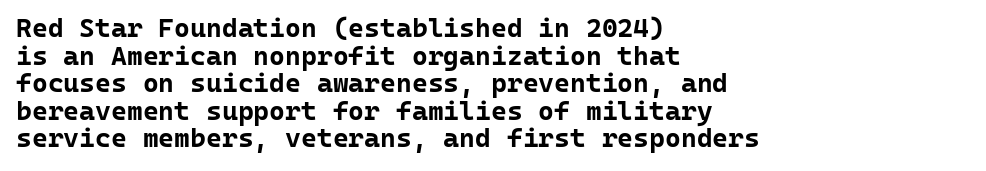
Q: Is the text bold? A: Yes.
Q: Is the text italic (slanted)? A: No, it is upright.
Q: Is the text underlined? A: No.
Q: How is the paragraph aligned? A: Left-aligned.
Q: Is the spacing between letters normal or unusually wide? A: Normal.
Q: Is the spacing between lines tight, normal or loose? A: Tight.
